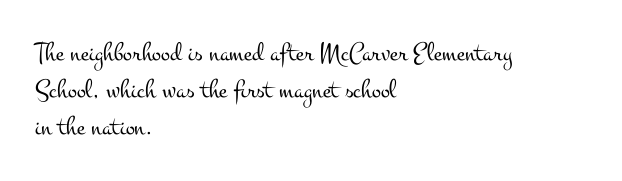
{"bold": "no", "underline": "no", "align": "left", "line_spacing": "normal", "line_spacing_ratio": 1.37, "letter_spacing": "normal", "letter_spacing_em": 0.0, "glyph_px": 27}
